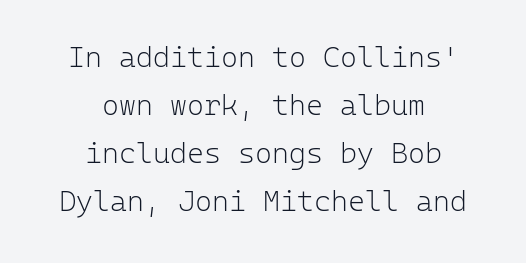
No feet cap the strokes, marking this as sans-serif type. The passage shown is not bold in any degree. Short note: letters normally spaced. The whitespace from short lines is split evenly between both sides. Looks like terminal output: every glyph gets an equal slot.
